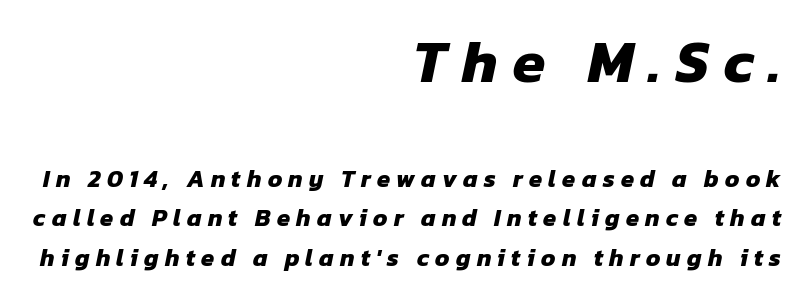
Q: Is the text bold? A: Yes.
Q: Is the typeface a serif or a sans-serif typeface? A: Sans-serif.
Q: Is the text underlined? A: No.
Q: How is the paragraph aligned? A: Right-aligned.
Q: Is the spacing between letters normal or unusually wide? A: Unusually wide.
Q: Is the spacing between lines tight, normal or loose? A: Normal.
Q: Which block of text is set in a larger size, the first (top) or the second (bottom)? A: The first (top) one.
Q: Width (condensed, normal, or wide)? A: Normal.
Q: Stroke contrast? A: Low.
Q: x-height? A: Medium.
Q: Monospaced? A: No.
